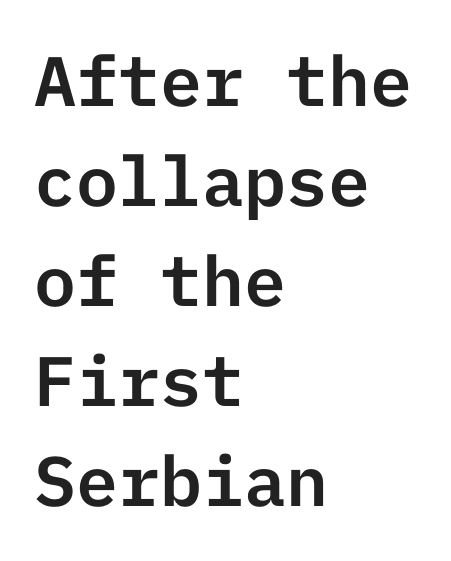
Q: Is the text italic (slanted)? A: No, it is upright.
Q: Is the typeface a serif or a sans-serif typeface? A: Sans-serif.
Q: Is the text underlined? A: No.
Q: How is the paragraph aligned? A: Left-aligned.
Q: Is the spacing between letters normal or unusually wide? A: Normal.
Q: Is the spacing between lines tight, normal or loose? A: Normal.
Q: Width (condensed, normal, or wide)? A: Normal.
Q: Stroke contrast? A: Low.
Q: x-height? A: Medium.
